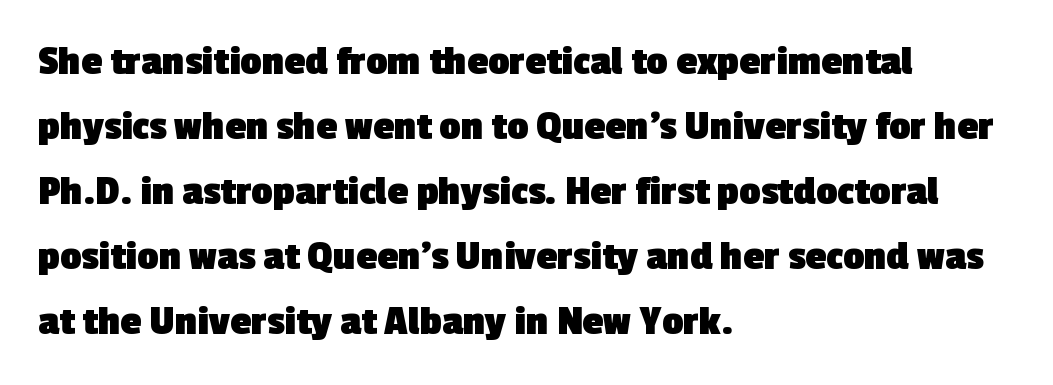
{"serif": "no", "bold": "yes", "weight": "heavy", "width": "normal", "x_height": "medium", "monospaced": "no", "underline": "no", "align": "left", "line_spacing": "normal", "line_spacing_ratio": 1.55, "letter_spacing": "normal", "letter_spacing_em": 0.0, "glyph_px": 42}
